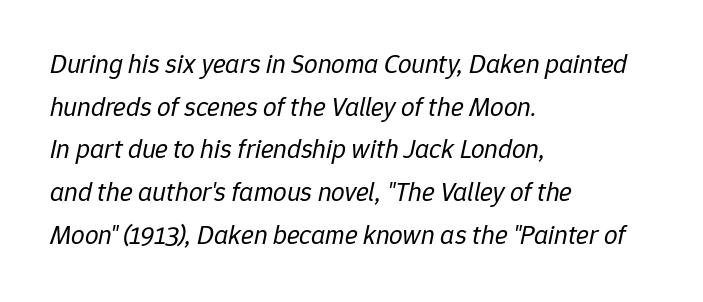
Q: Is the text bold? A: No.
Q: Is the text italic (slanted)? A: Yes, it leans right by about 12 degrees.
Q: Is the text underlined? A: No.
Q: How is the paragraph aligned? A: Left-aligned.
Q: Is the spacing between letters normal or unusually wide? A: Normal.
Q: Is the spacing between lines tight, normal or loose? A: Normal.
